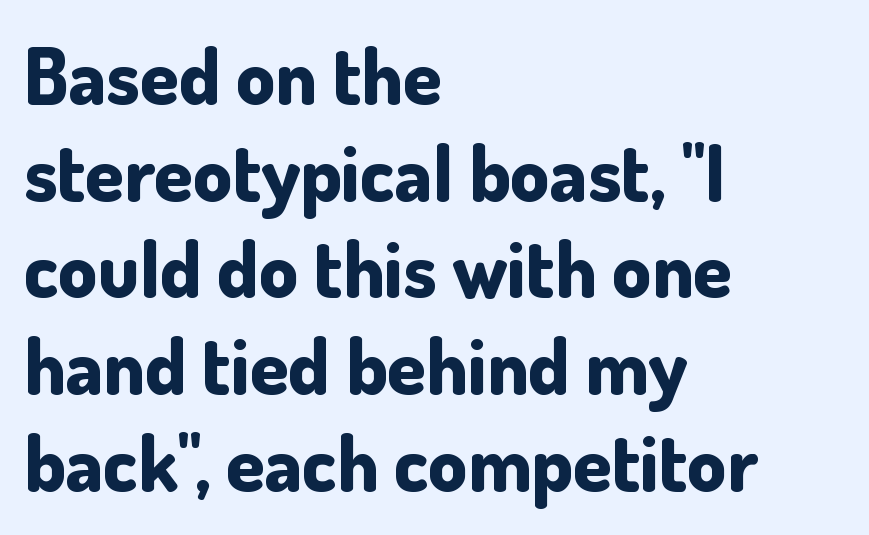
{"serif": "no", "italic": "no", "bold": "yes", "weight": "bold", "width": "normal", "stroke_contrast": "low", "x_height": "small", "monospaced": "no", "underline": "no", "align": "left", "line_spacing_ratio": 1.24, "letter_spacing": "normal", "letter_spacing_em": 0.0, "glyph_px": 78}
